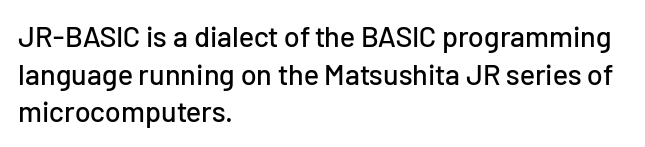
The image shows 29 px sans-serif type, upright; set left-aligned, normal line spacing (1.3x), normal letter spacing, not underlined; low stroke contrast and a medium x-height.
